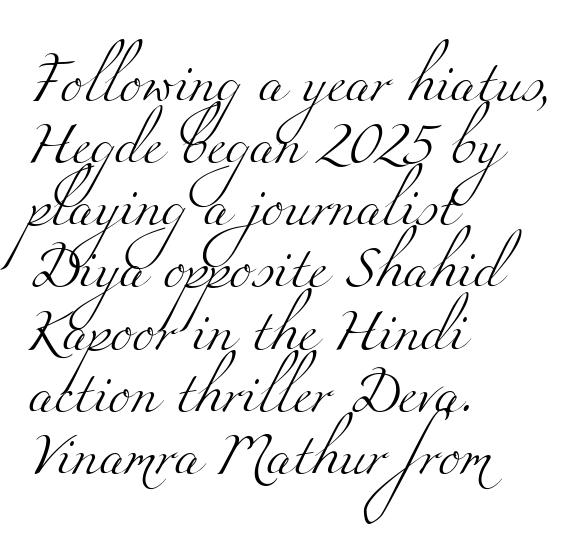
The image shows 42 px light, wide type; set left-aligned, normal line spacing (1.48x), normal letter spacing, not underlined; medium stroke contrast and a small x-height.
